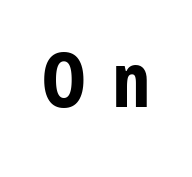
Q: Is the text bold? A: Yes.
Q: Is the text italic (slanted)? A: No, it is upright.
Q: Is the typeface a serif or a sans-serif typeface? A: Sans-serif.
Q: Is the text underlined? A: No.
Q: Is the spacing between letters normal or unusually wide? A: Unusually wide.
Q: Width (condensed, normal, or wide)? A: Condensed.
Q: Stroke contrast? A: Low.
Q: x-height? A: Medium.
Q: Monospaced? A: No.
